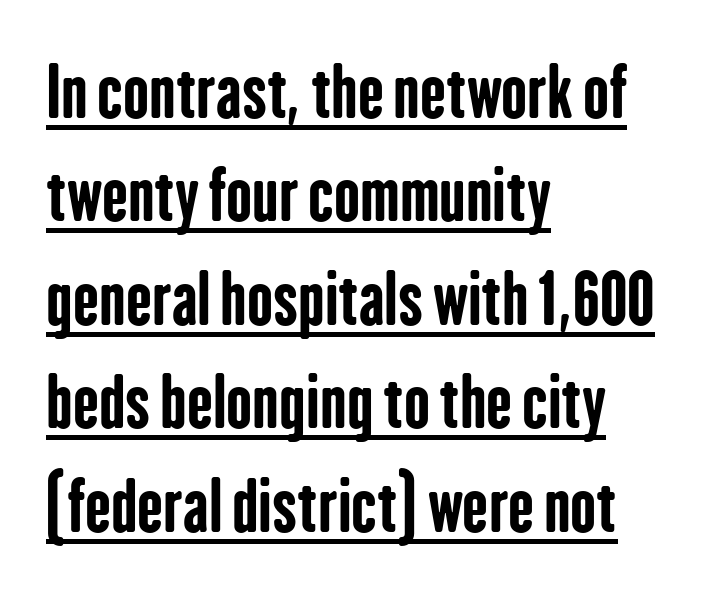
Q: Is the text bold? A: Yes.
Q: Is the text italic (slanted)? A: No, it is upright.
Q: Is the typeface a serif or a sans-serif typeface? A: Sans-serif.
Q: Is the text underlined? A: Yes.
Q: How is the paragraph aligned? A: Left-aligned.
Q: Is the spacing between letters normal or unusually wide? A: Normal.
Q: Is the spacing between lines tight, normal or loose? A: Normal.
Q: Width (condensed, normal, or wide)? A: Condensed.
Q: Stroke contrast? A: Low.
Q: x-height? A: Medium.
Q: Monospaced? A: No.
